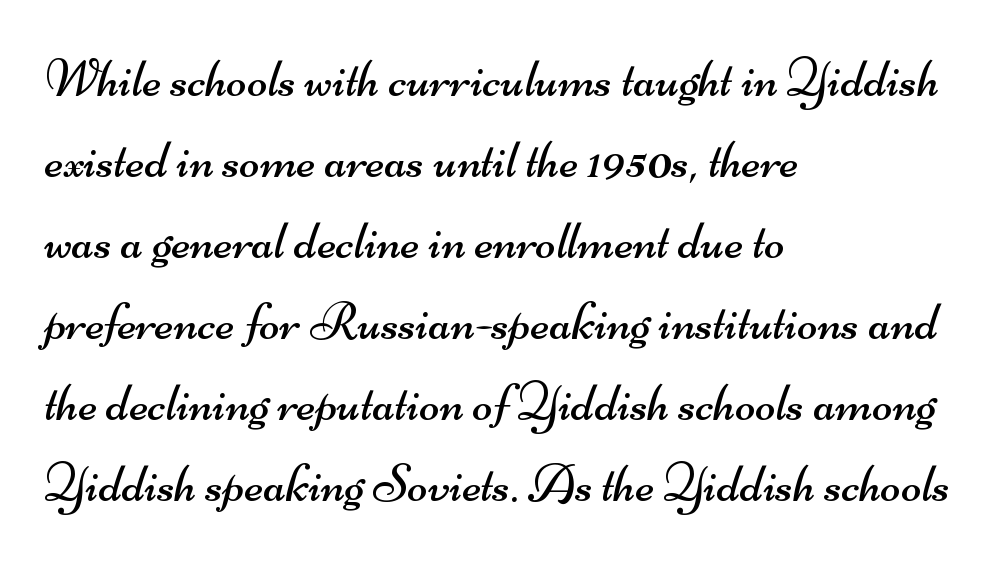
Baseline-to-baseline distance is the conventional proportion of letter height. The paragraph has a hard left edge and a soft right edge. Do the characters align in a grid? No, the font is proportional. Is this a heavy cut? Hardly; it is regular or lighter.
